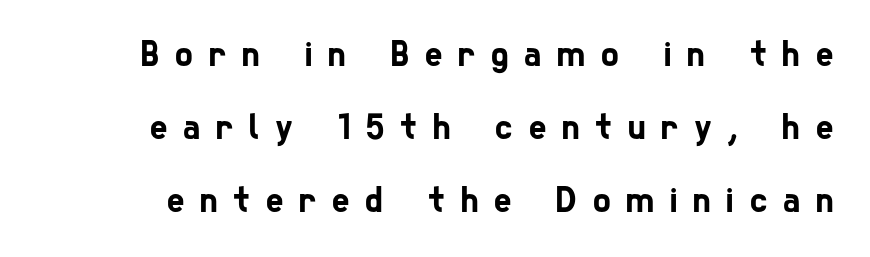
{"serif": "no", "width": "condensed", "stroke_contrast": "low", "x_height": "medium", "monospaced": "no", "underline": "no", "line_spacing": "loose", "line_spacing_ratio": 1.97, "letter_spacing": "wide", "letter_spacing_em": 0.43, "glyph_px": 37}
